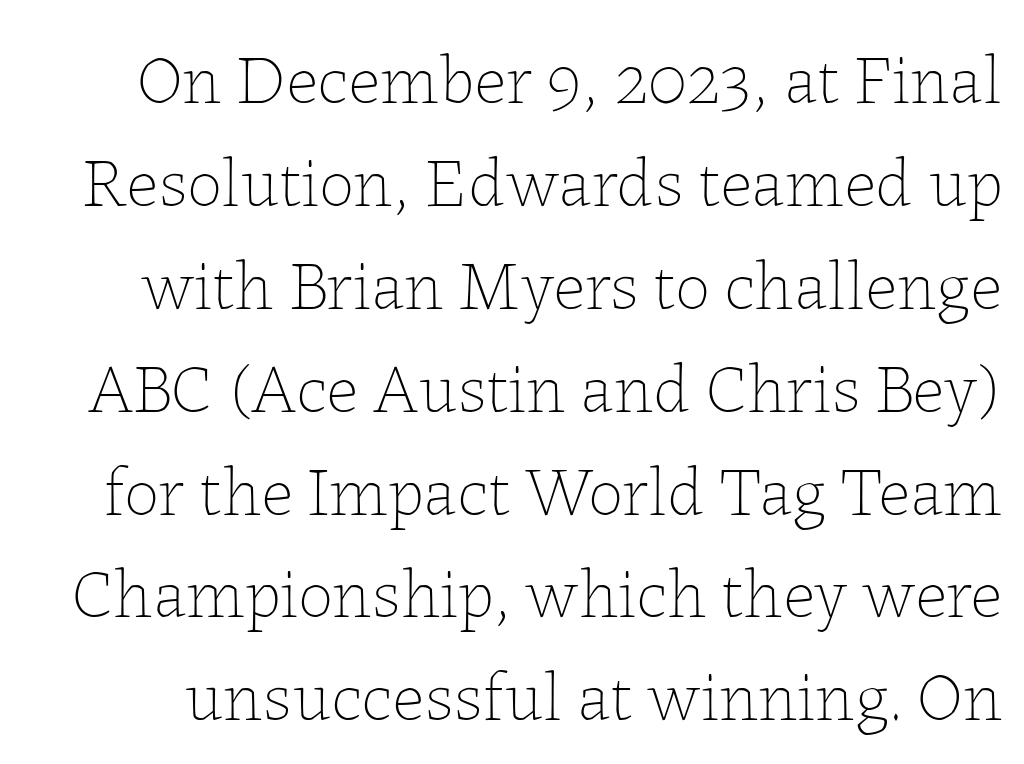
The rendering uses a moderate line-height, typical for paragraphs. Weight: regular or lighter. The area under the type is left untouched. The type is set solid horizontally, with unmodified tracking. Posture: straight, roman, zero tilt.
